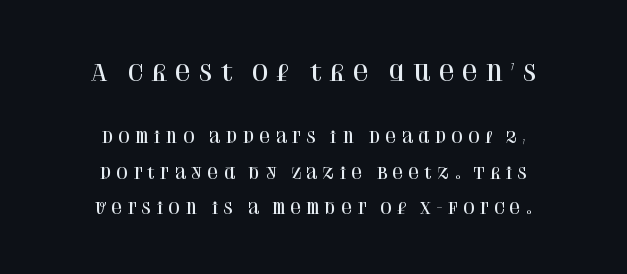
Q: Is the text italic (slanted)? A: No, it is upright.
Q: Is the text underlined? A: No.
Q: How is the paragraph aligned? A: Centered.
Q: Is the spacing between letters normal or unusually wide? A: Unusually wide.
Q: Is the spacing between lines tight, normal or loose? A: Loose.
Q: Which block of text is set in a larger size, the first (top) or the second (bottom)? A: The first (top) one.
